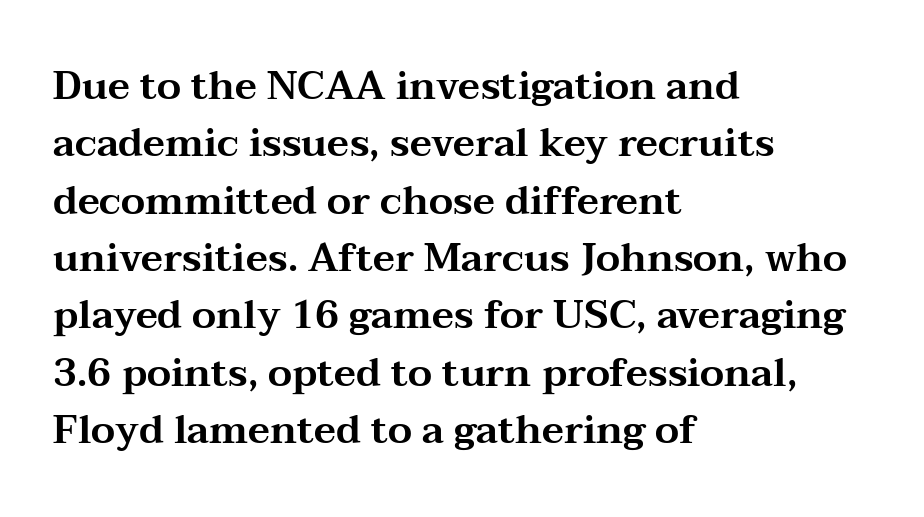
{"serif": "yes", "italic": "no", "width": "wide", "stroke_contrast": "medium", "x_height": "medium", "monospaced": "no", "underline": "no", "align": "left", "line_spacing": "normal", "line_spacing_ratio": 1.47, "letter_spacing": "normal", "letter_spacing_em": 0.0, "glyph_px": 39}
